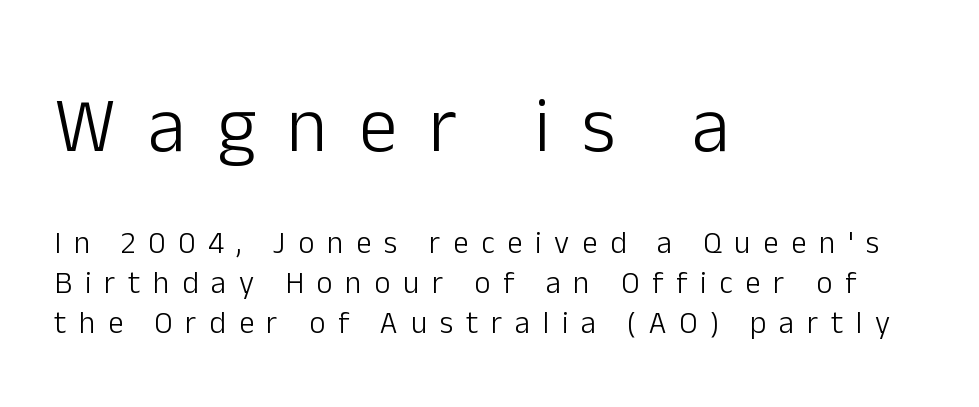
Type style note: lacks serifs. The ragged edge is on the right, which tells us the setting is flush left. Substantial extra tracking has been applied to these lines. The passage shown is not underscored anywhere. Heft: none added — not bold. The lettering stays uniformly vertical, giving the passage a roman look.
